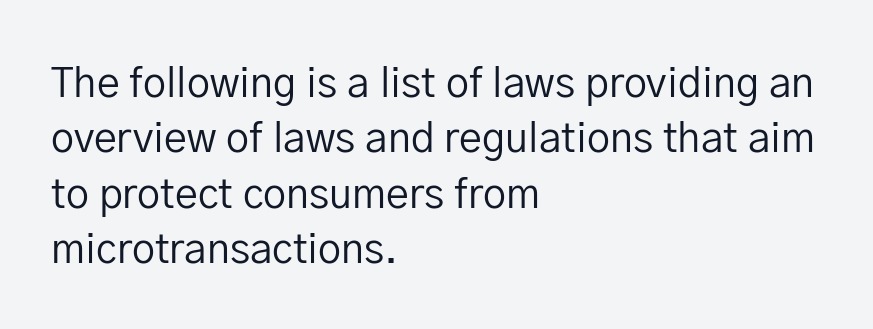
Q: Is the text bold? A: No.
Q: Is the text italic (slanted)? A: No, it is upright.
Q: Is the typeface a serif or a sans-serif typeface? A: Sans-serif.
Q: Is the text underlined? A: No.
Q: How is the paragraph aligned? A: Left-aligned.
Q: Is the spacing between letters normal or unusually wide? A: Normal.
Q: Is the spacing between lines tight, normal or loose? A: Normal.
Q: Width (condensed, normal, or wide)? A: Normal.
Q: Stroke contrast? A: Low.
Q: x-height? A: Medium.
Q: Monospaced? A: No.
